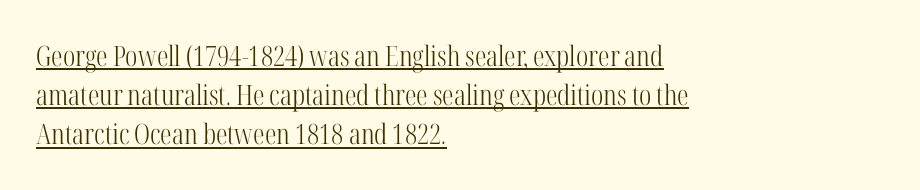
The image shows 28 px light, condensed serif type, upright; set left-aligned, normal line spacing (1.4x), normal letter spacing, underlined; high stroke contrast and a medium x-height.
